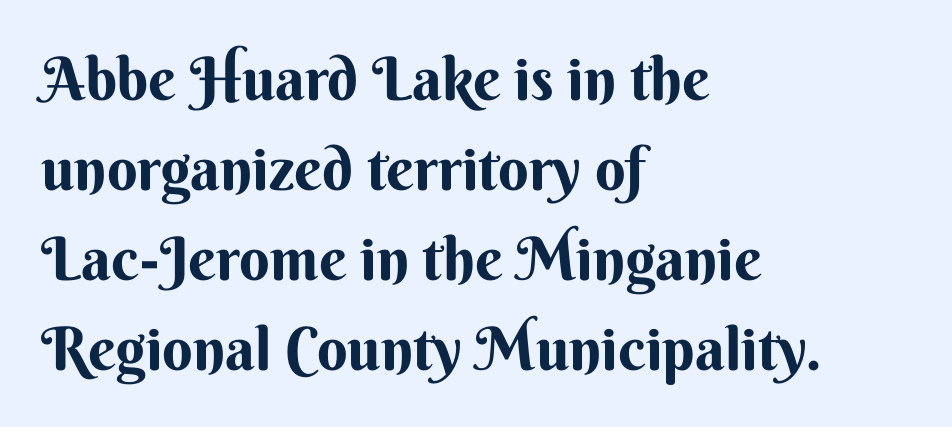
Q: Is the text bold? A: Yes.
Q: Is the text italic (slanted)? A: No, it is upright.
Q: Is the typeface a serif or a sans-serif typeface? A: Sans-serif.
Q: Is the text underlined? A: No.
Q: How is the paragraph aligned? A: Left-aligned.
Q: Is the spacing between letters normal or unusually wide? A: Normal.
Q: Is the spacing between lines tight, normal or loose? A: Normal.
Q: Width (condensed, normal, or wide)? A: Normal.
Q: Stroke contrast? A: Medium.
Q: x-height? A: Small.
Q: Monospaced? A: No.
